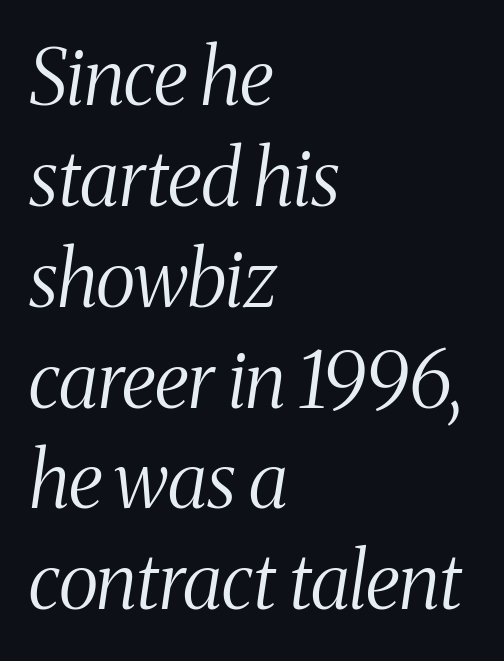
Q: Is the text bold? A: No.
Q: Is the text italic (slanted)? A: Yes, it leans right by about 8 degrees.
Q: Is the typeface a serif or a sans-serif typeface? A: Serif.
Q: Is the text underlined? A: No.
Q: How is the paragraph aligned? A: Left-aligned.
Q: Is the spacing between letters normal or unusually wide? A: Normal.
Q: Is the spacing between lines tight, normal or loose? A: Normal.
Q: Width (condensed, normal, or wide)? A: Condensed.
Q: Stroke contrast? A: Medium.
Q: x-height? A: Medium.
Q: Monospaced? A: No.
